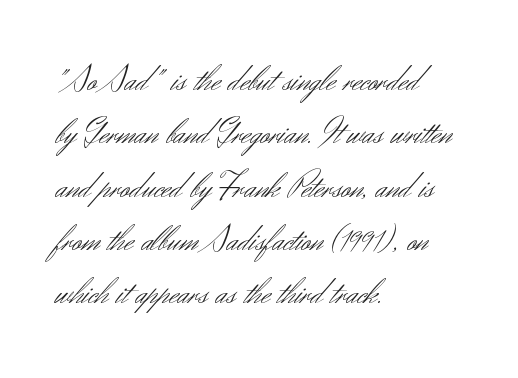
The image shows 37 px light sans-serif type; set left-aligned, normal line spacing (1.44x), normal letter spacing, not underlined; medium stroke contrast and a small x-height.
